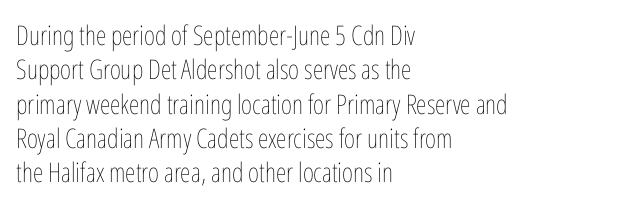
Q: Is the text bold? A: No.
Q: Is the text italic (slanted)? A: No, it is upright.
Q: Is the text underlined? A: No.
Q: How is the paragraph aligned? A: Left-aligned.
Q: Is the spacing between letters normal or unusually wide? A: Normal.
Q: Is the spacing between lines tight, normal or loose? A: Normal.
